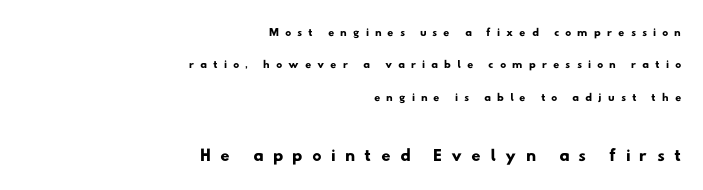
Q: Is the text underlined? A: No.
Q: How is the paragraph aligned? A: Right-aligned.
Q: Is the spacing between letters normal or unusually wide? A: Unusually wide.
Q: Is the spacing between lines tight, normal or loose? A: Loose.
Q: Which block of text is set in a larger size, the first (top) or the second (bottom)? A: The second (bottom) one.
